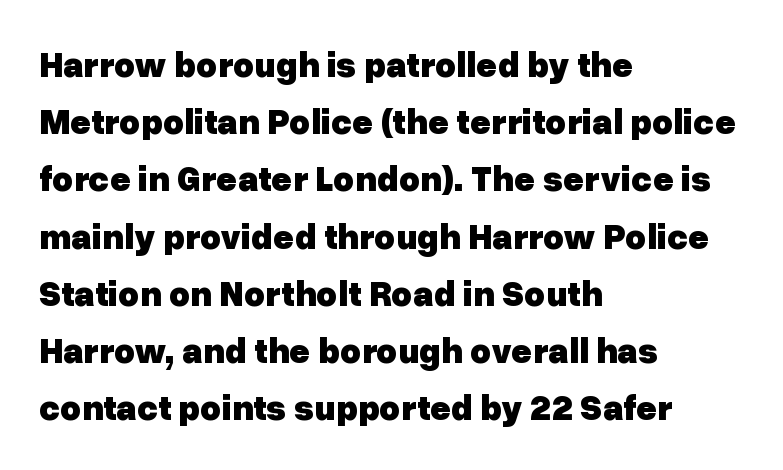
Only glyphs here, with clear space below each row. Here the designer chose a conventional face with non-uniform glyph widths. No italicization has been applied; the sample stays upright. Compared with typical body copy, the letter spacing here is the same. The typeface chosen for these lines omits serifs. Bold? Absolutely — the strokes are thick and heavy.
